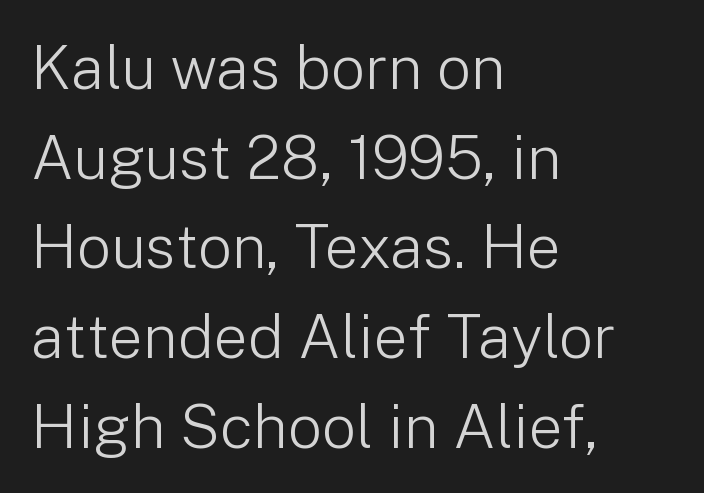
The image shows 61 px light sans-serif type, upright; set left-aligned, normal line spacing (1.47x), normal letter spacing, not underlined; low stroke contrast and a medium x-height.
